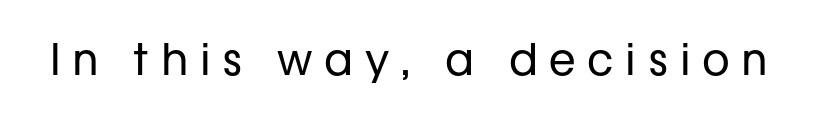
The image shows 43 px regular-weight sans-serif type, upright; set unusually wide letter spacing (+0.27 em), not underlined; low stroke contrast and a medium x-height.
